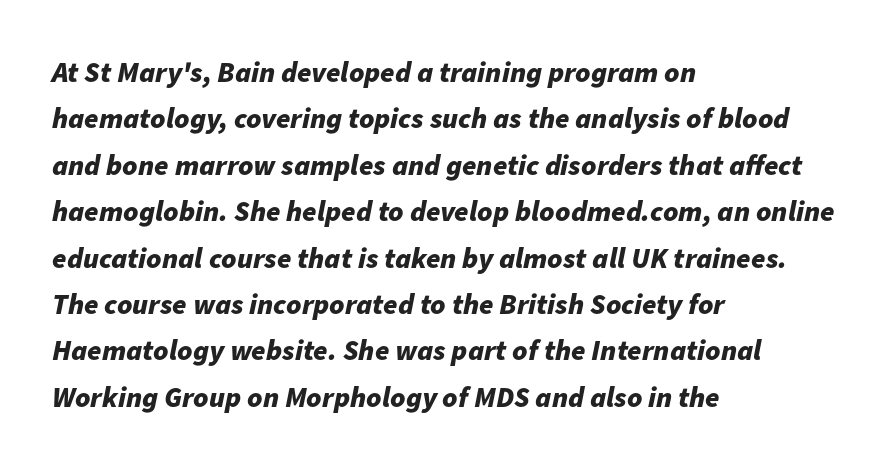
These lines are rendered in a variable-pitch font. Baseline-to-baseline distance is the conventional proportion of letter height. Caption: multi-line text, flush left, ragged right. Letter spacing: default.
